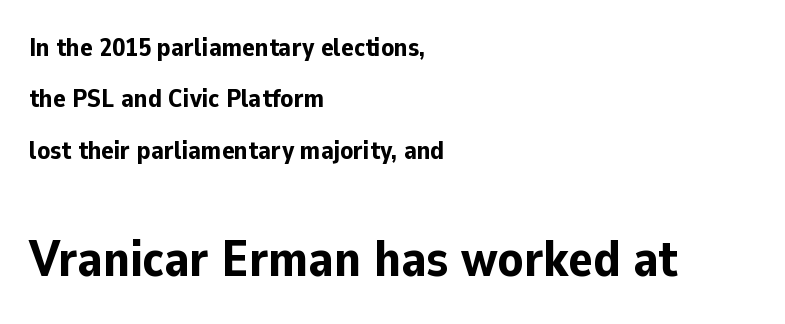
{"serif": "no", "italic": "no", "bold": "yes", "weight": "bold", "width": "normal", "stroke_contrast": "low", "x_height": "medium", "monospaced": "no", "underline": "no", "align": "left", "line_spacing": "loose", "line_spacing_ratio": 1.98, "letter_spacing": "normal", "letter_spacing_em": 0.0, "larger_block": "second", "size_ratio": 1.96, "glyph_px": 51}
